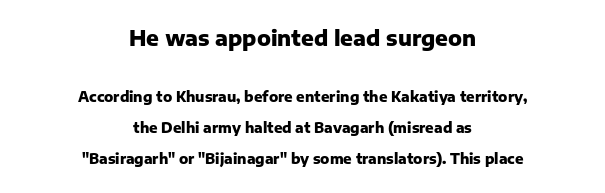
{"italic": "no", "bold": "yes", "underline": "no", "align": "center", "line_spacing": "loose", "line_spacing_ratio": 2.21, "letter_spacing": "normal", "letter_spacing_em": 0.0, "larger_block": "first", "size_ratio": 1.5, "glyph_px": 21}
